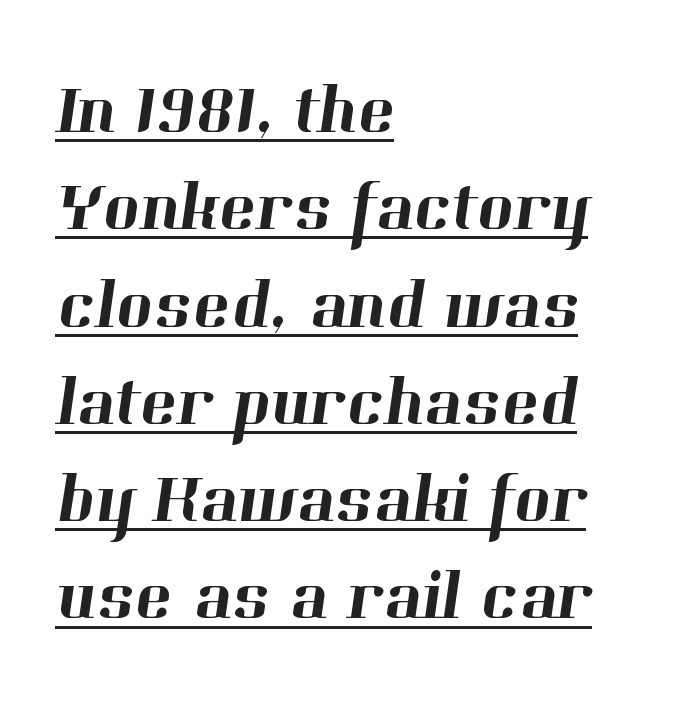
Q: Is the typeface a serif or a sans-serif typeface? A: Serif.
Q: Is the text underlined? A: Yes.
Q: How is the paragraph aligned? A: Left-aligned.
Q: Is the spacing between letters normal or unusually wide? A: Normal.
Q: Is the spacing between lines tight, normal or loose? A: Normal.
Q: Width (condensed, normal, or wide)? A: Normal.
Q: Stroke contrast? A: High.
Q: x-height? A: Medium.
Q: Monospaced? A: No.
